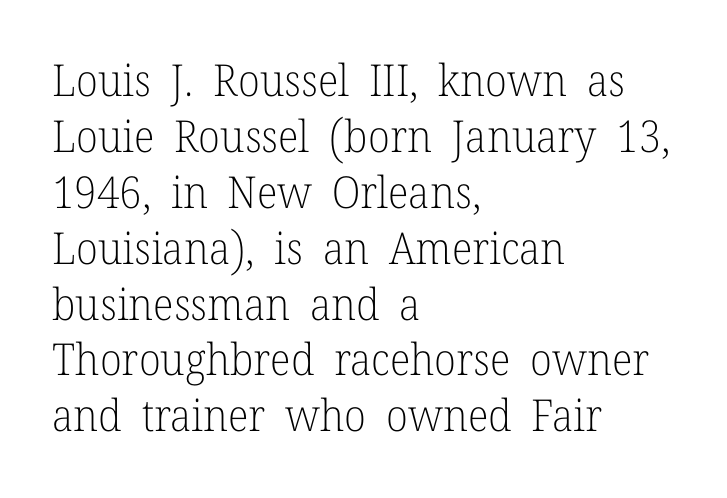
The image shows 44 px light serif type, upright; set left-aligned, normal line spacing (1.27x), normal letter spacing, not underlined; low stroke contrast and a medium x-height.
